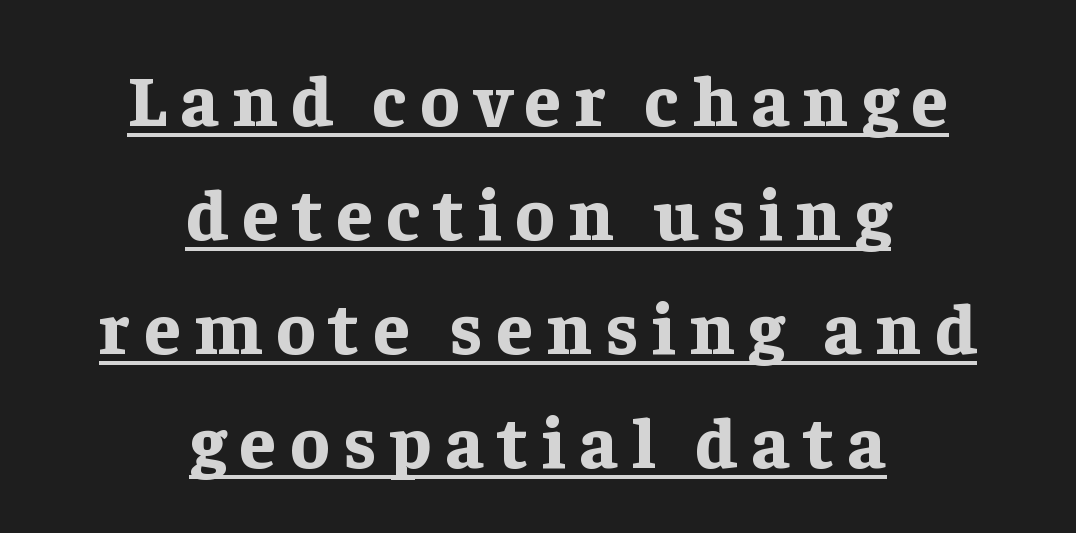
Q: Is the text bold? A: Yes.
Q: Is the text italic (slanted)? A: No, it is upright.
Q: Is the typeface a serif or a sans-serif typeface? A: Serif.
Q: Is the text underlined? A: Yes.
Q: How is the paragraph aligned? A: Centered.
Q: Is the spacing between lines tight, normal or loose? A: Normal.
Q: Width (condensed, normal, or wide)? A: Normal.
Q: Stroke contrast? A: Low.
Q: x-height? A: Medium.
Q: Monospaced? A: No.
